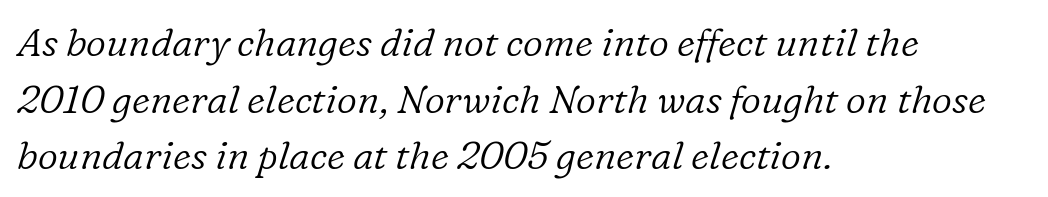
Q: Is the text bold? A: No.
Q: Is the text italic (slanted)? A: Yes, it leans right by about 16 degrees.
Q: Is the typeface a serif or a sans-serif typeface? A: Serif.
Q: Is the text underlined? A: No.
Q: How is the paragraph aligned? A: Left-aligned.
Q: Is the spacing between letters normal or unusually wide? A: Normal.
Q: Is the spacing between lines tight, normal or loose? A: Normal.
Q: Width (condensed, normal, or wide)? A: Normal.
Q: Stroke contrast? A: Low.
Q: x-height? A: Medium.
Q: Monospaced? A: No.
